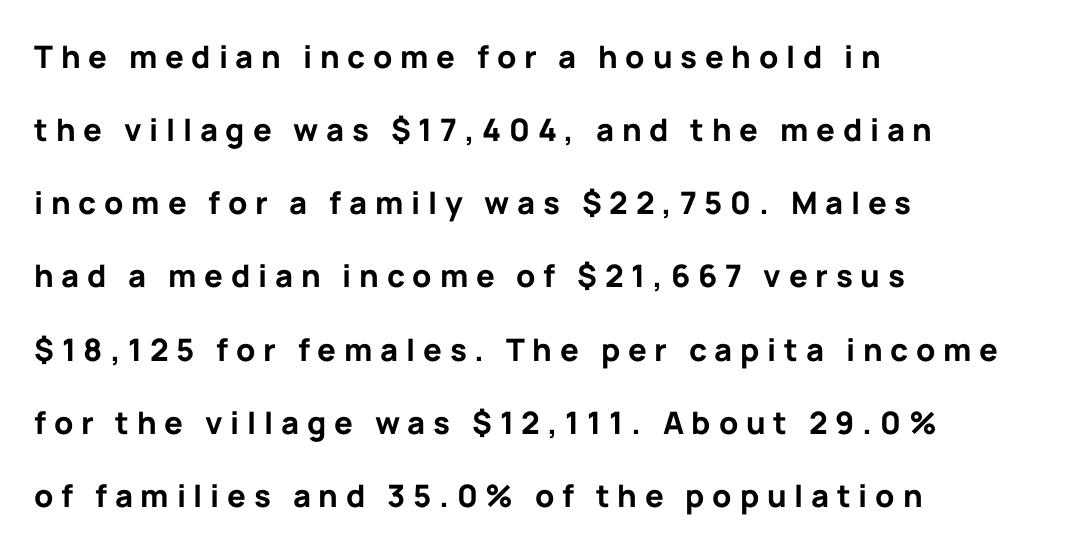
The gaps between neighbouring characters are conspicuously large. Heavy-handed strokes throughout: this text is bold. Think of a printed novel: that variable character pitch is what you see here. These lines are composed in type without serifs.
